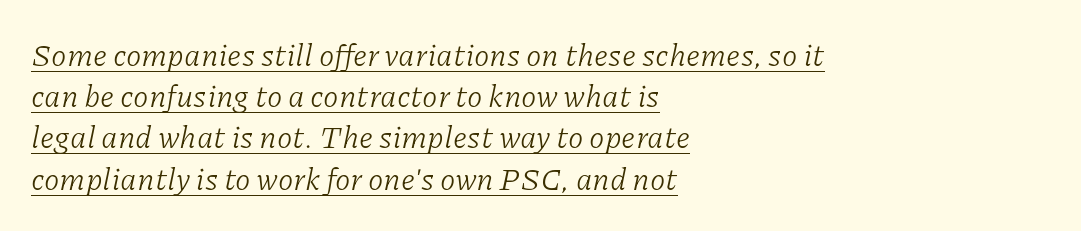
Q: Is the text bold? A: No.
Q: Is the text italic (slanted)? A: Yes, it leans right by about 11 degrees.
Q: Is the typeface a serif or a sans-serif typeface? A: Serif.
Q: Is the text underlined? A: Yes.
Q: How is the paragraph aligned? A: Left-aligned.
Q: Is the spacing between letters normal or unusually wide? A: Normal.
Q: Is the spacing between lines tight, normal or loose? A: Normal.
Q: Width (condensed, normal, or wide)? A: Normal.
Q: Stroke contrast? A: Low.
Q: x-height? A: Medium.
Q: Monospaced? A: No.
